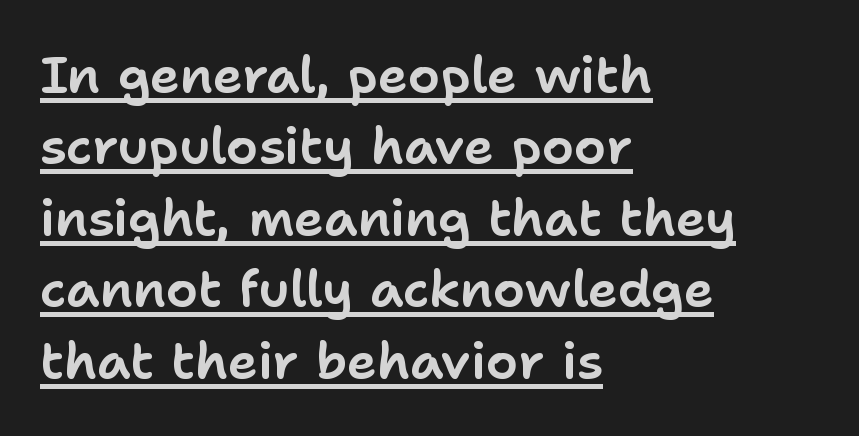
{"serif": "no", "italic": "no", "width": "normal", "stroke_contrast": "low", "x_height": "medium", "monospaced": "no", "underline": "yes", "align": "left", "line_spacing": "normal", "line_spacing_ratio": 1.4, "letter_spacing": "normal", "letter_spacing_em": 0.0, "glyph_px": 51}
